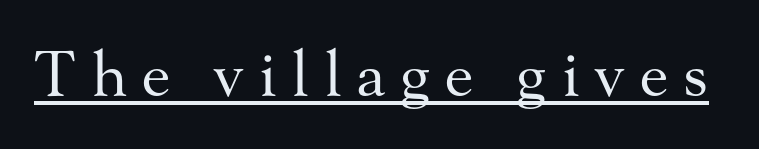
Is the stroke heavy? The answer is a plain regular-or-lighter. The letters stand upright; this is a roman face. The letters advance in unequal steps, a hallmark of proportional type. A typesetter would label this face a serif. The tracking reads as deliberately expanded to a designer's eye. This rendering features underlined lettering.
